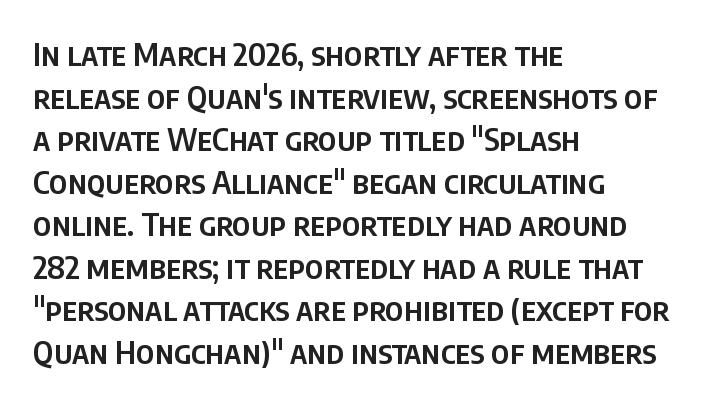
The image shows 32 px semibold, condensed sans-serif type, upright; set left-aligned, normal line spacing (1.33x), normal letter spacing, not underlined; low stroke contrast and a large x-height.
